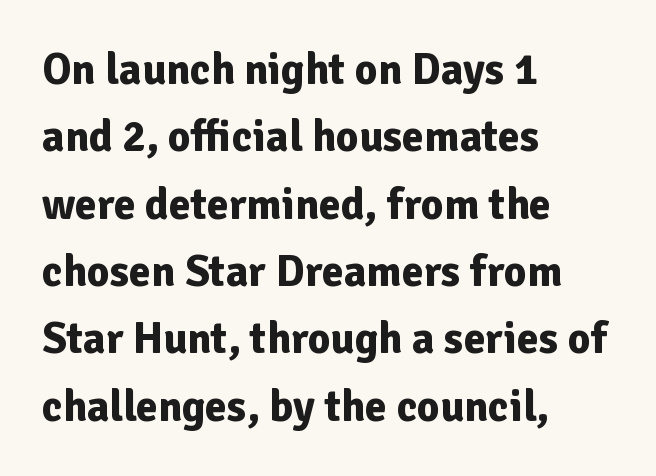
{"serif": "no", "italic": "no", "bold": "yes", "weight": "bold", "width": "normal", "stroke_contrast": "low", "x_height": "medium", "monospaced": "no", "underline": "no", "align": "left", "line_spacing": "normal", "line_spacing_ratio": 1.53, "letter_spacing": "normal", "letter_spacing_em": 0.0, "glyph_px": 44}
